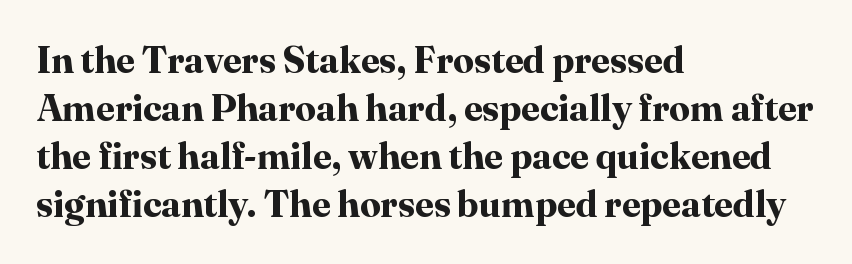
The image shows 37 px bold serif type, upright; set left-aligned, normal line spacing (1.3x), normal letter spacing, not underlined; high stroke contrast and a medium x-height.
